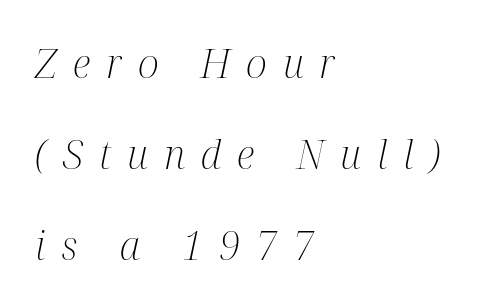
In terms of letterform style, serifs are clearly present. Horizontally, the lines are justified to the leading edge only. Here the designer chose a conventional face with non-uniform glyph widths. Airy leading. The specimen reads as italic at a glance.
